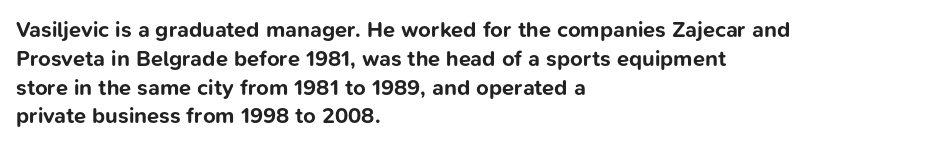
Q: Is the text bold? A: Yes.
Q: Is the text italic (slanted)? A: No, it is upright.
Q: Is the text underlined? A: No.
Q: How is the paragraph aligned? A: Left-aligned.
Q: Is the spacing between letters normal or unusually wide? A: Normal.
Q: Is the spacing between lines tight, normal or loose? A: Normal.
